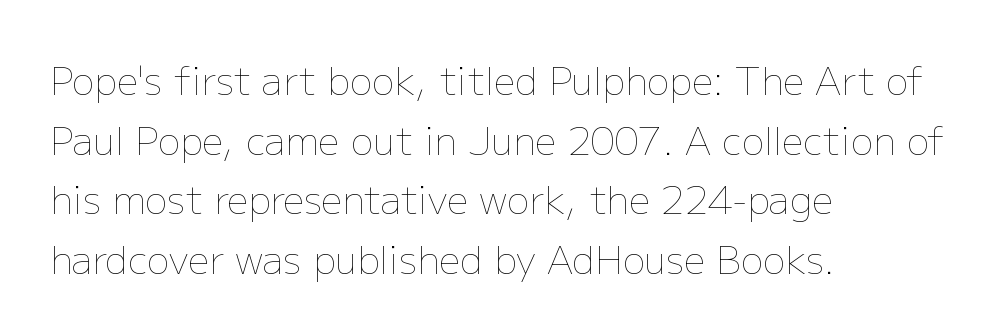
Q: Is the text bold? A: No.
Q: Is the text italic (slanted)? A: No, it is upright.
Q: Is the text underlined? A: No.
Q: How is the paragraph aligned? A: Left-aligned.
Q: Is the spacing between letters normal or unusually wide? A: Normal.
Q: Is the spacing between lines tight, normal or loose? A: Normal.
Q: Width (condensed, normal, or wide)? A: Normal.
Q: Stroke contrast? A: Low.
Q: x-height? A: Medium.
Q: Monospaced? A: No.
